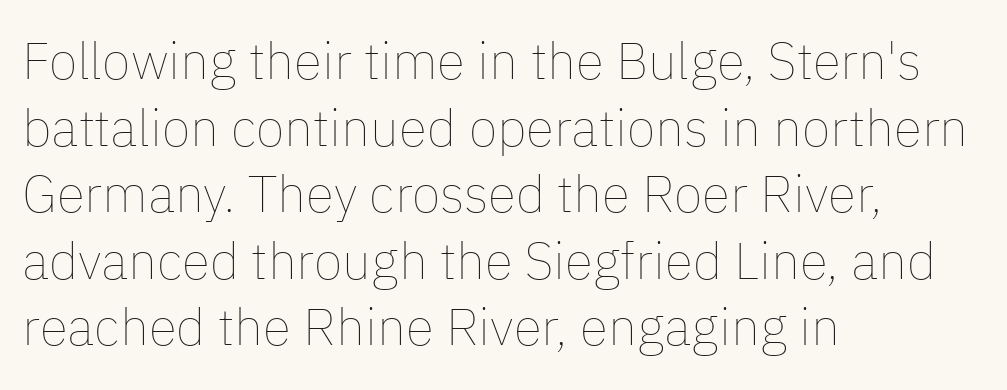
Posture: upright roman. Baseline-to-baseline distance is the conventional proportion of letter height. Weight class: somewhere from thin through regular. No extra tracking has been applied to these lines.
